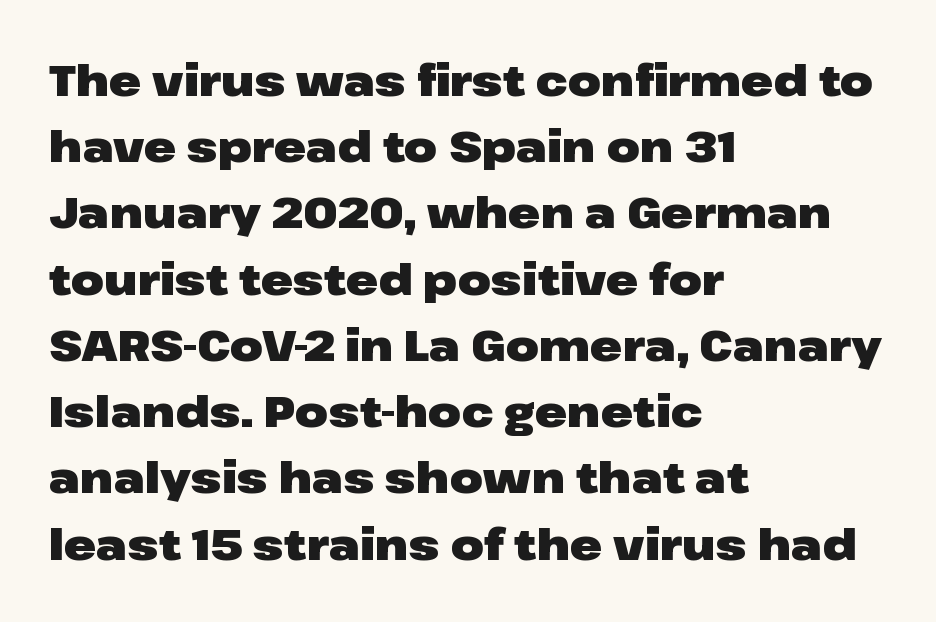
The image shows 43 px heavy, wide sans-serif type, upright; set left-aligned, normal line spacing (1.54x), normal letter spacing, not underlined; low stroke contrast and a medium x-height.
